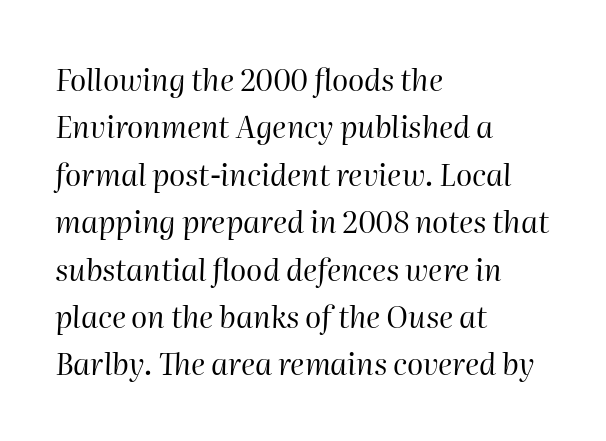
Q: Is the text bold? A: No.
Q: Is the text italic (slanted)? A: Yes, it leans right by about 2 degrees.
Q: Is the text underlined? A: No.
Q: How is the paragraph aligned? A: Left-aligned.
Q: Is the spacing between letters normal or unusually wide? A: Normal.
Q: Is the spacing between lines tight, normal or loose? A: Normal.
Q: Width (condensed, normal, or wide)? A: Normal.
Q: Stroke contrast? A: High.
Q: x-height? A: Medium.
Q: Monospaced? A: No.
